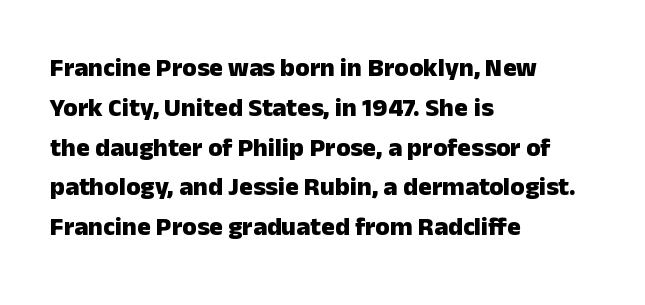
{"italic": "no", "bold": "yes", "underline": "no", "align": "left", "line_spacing": "normal", "line_spacing_ratio": 1.53, "letter_spacing": "normal", "letter_spacing_em": 0.0, "glyph_px": 26}
